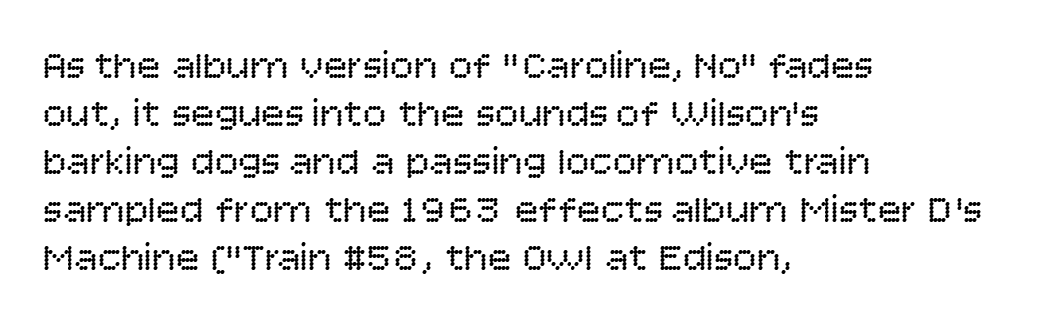
The image shows 39 px regular-weight sans-serif type, upright; set left-aligned, line spacing 1.23x, normal letter spacing, not underlined; low stroke contrast and a large x-height.
